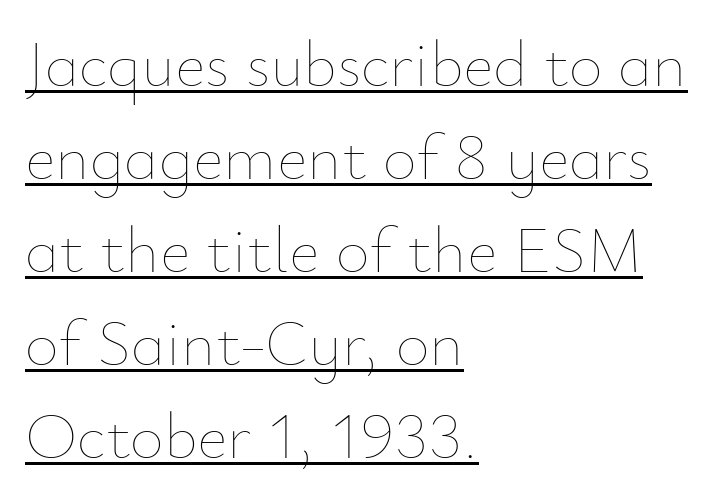
Q: Is the text bold? A: No.
Q: Is the text italic (slanted)? A: No, it is upright.
Q: Is the text underlined? A: Yes.
Q: How is the paragraph aligned? A: Left-aligned.
Q: Is the spacing between letters normal or unusually wide? A: Normal.
Q: Is the spacing between lines tight, normal or loose? A: Normal.
Q: Width (condensed, normal, or wide)? A: Normal.
Q: Stroke contrast? A: Low.
Q: x-height? A: Small.
Q: Monospaced? A: No.
